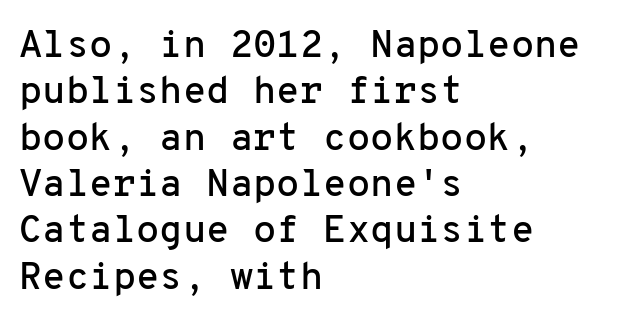
You could call the tracking neutral — neither tight nor loose. All the whitespace from short lines collects on the right. You could count columns in this text — the font is strictly monospaced. Look at the bottom of the vertical strokes: they stop flat, with no serifs.
